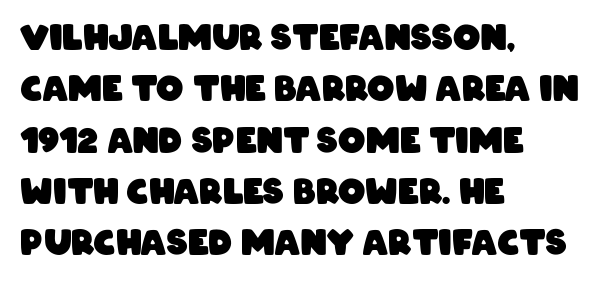
The image shows 34 px heavy, condensed sans-serif type; set left-aligned, normal line spacing (1.51x), normal letter spacing, not underlined; low stroke contrast and a large x-height.
